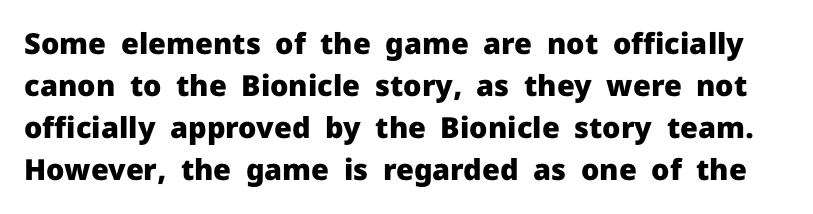
The rendering shows plain stroke endings on the letterforms — a sans-serif design. One glance says typical: line gaps are just what's usual. Tall strokes in this sample are plumb rather than angled. Any mark beneath the type? The region is blank.
